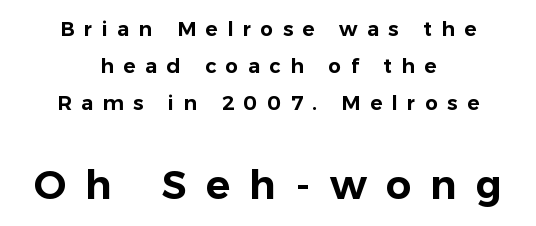
Typographically, this falls in the sans-serif category. Any mark beneath the type? The region is blank. Here the designer chose a conventional face with non-uniform glyph widths. Notice how the passage keeps no hard edge, just a central spine. Words appear elongated and porous because spacing is wide. Posture: upright roman.
